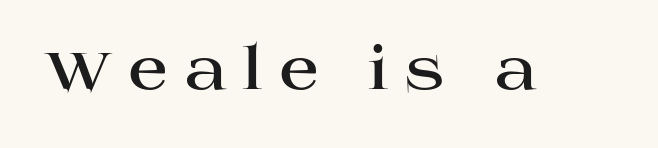
Q: Is the text bold? A: Yes.
Q: Is the text italic (slanted)? A: No, it is upright.
Q: Is the typeface a serif or a sans-serif typeface? A: Serif.
Q: Is the text underlined? A: No.
Q: Is the spacing between letters normal or unusually wide? A: Unusually wide.
Q: Width (condensed, normal, or wide)? A: Wide.
Q: Stroke contrast? A: High.
Q: x-height? A: Large.
Q: Monospaced? A: No.
